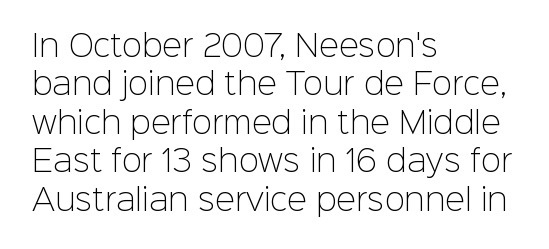
The image shows 30 px light sans-serif type, upright; set left-aligned, normal line spacing (1.28x), normal letter spacing, not underlined; low stroke contrast and a medium x-height.
